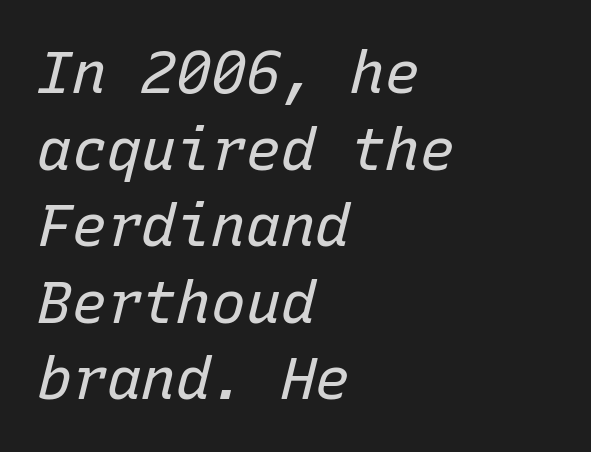
{"italic": "yes", "lean": "right", "slant_degrees": 15, "bold": "no", "weight": "regular", "width": "normal", "stroke_contrast": "low", "x_height": "medium", "monospaced": "yes", "underline": "no", "align": "left", "line_spacing": "normal", "line_spacing_ratio": 1.32, "letter_spacing": "normal", "letter_spacing_em": 0.0, "glyph_px": 58}
